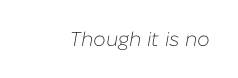
Q: Is the text bold? A: No.
Q: Is the text italic (slanted)? A: Yes, it leans right by about 10 degrees.
Q: Is the text underlined? A: No.
Q: Is the spacing between letters normal or unusually wide? A: Normal.
